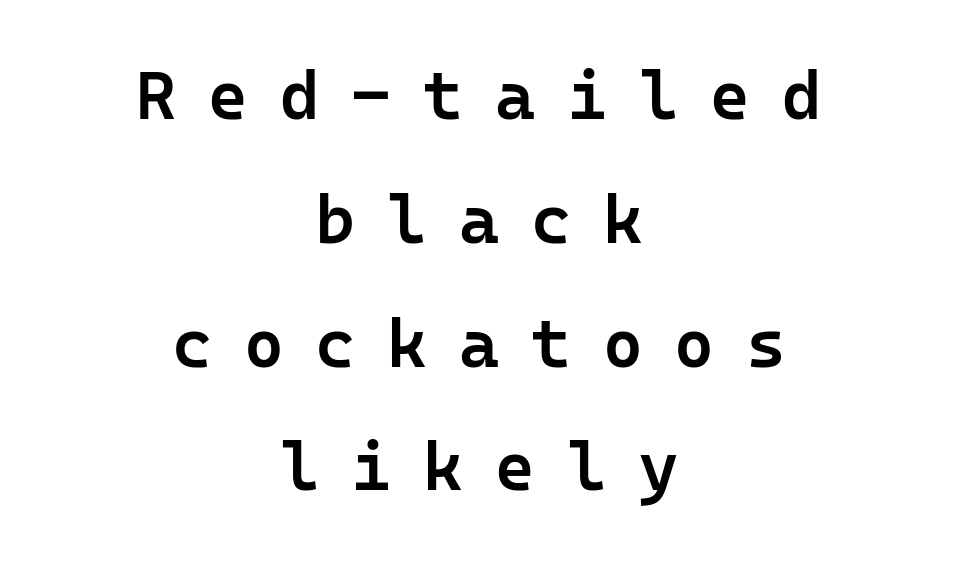
The image shows 68 px semibold sans-serif type, upright, monospaced; set centered, line spacing 1.82x, unusually wide letter spacing (+0.47 em), not underlined; low stroke contrast and a medium x-height.
